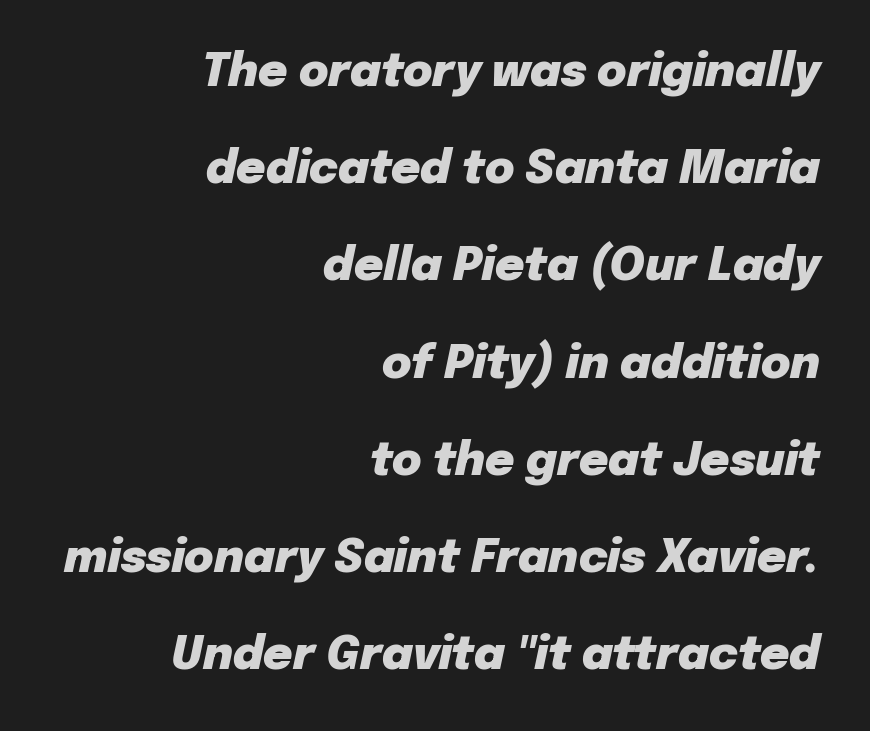
Q: Is the text bold? A: Yes.
Q: Is the text italic (slanted)? A: Yes, it leans right by about 12 degrees.
Q: Is the text underlined? A: No.
Q: How is the paragraph aligned? A: Right-aligned.
Q: Is the spacing between letters normal or unusually wide? A: Normal.
Q: Is the spacing between lines tight, normal or loose? A: Loose.
Q: Width (condensed, normal, or wide)? A: Normal.
Q: Stroke contrast? A: Low.
Q: x-height? A: Medium.
Q: Monospaced? A: No.
